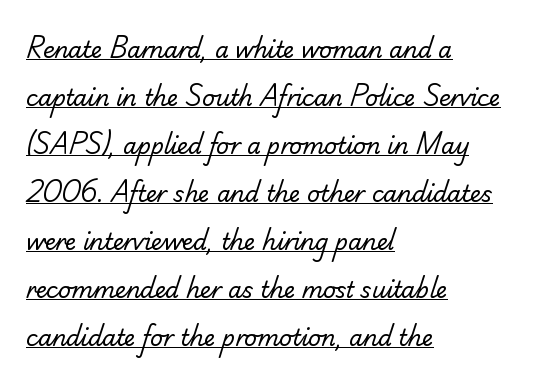
Q: Is the text bold? A: No.
Q: Is the text underlined? A: Yes.
Q: How is the paragraph aligned? A: Left-aligned.
Q: Is the spacing between letters normal or unusually wide? A: Normal.
Q: Is the spacing between lines tight, normal or loose? A: Loose.
